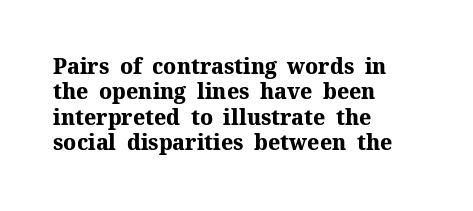
Q: Is the text bold? A: Yes.
Q: Is the text italic (slanted)? A: No, it is upright.
Q: Is the text underlined? A: No.
Q: How is the paragraph aligned? A: Left-aligned.
Q: Is the spacing between letters normal or unusually wide? A: Normal.
